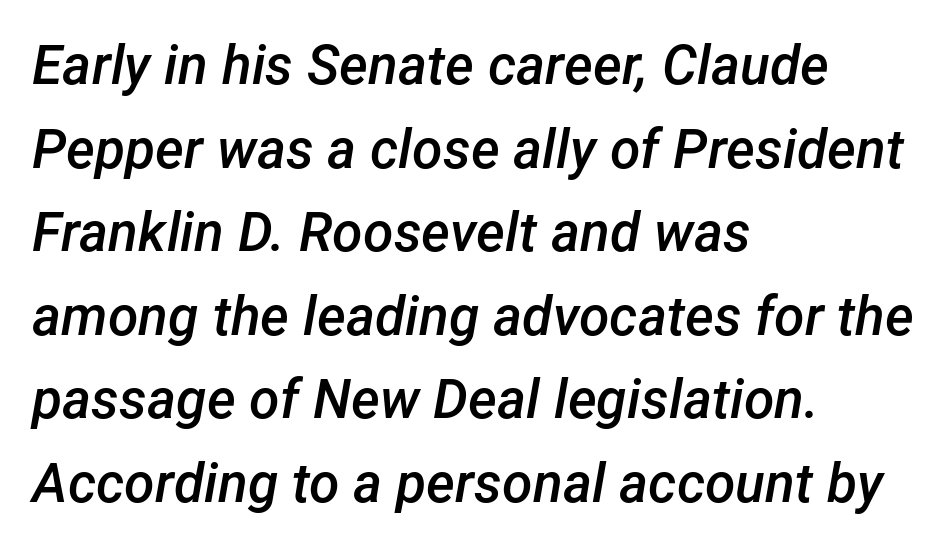
The image shows 55 px semibold type, italic (leaning right); set left-aligned, normal line spacing (1.52x), normal letter spacing, not underlined; low stroke contrast and a medium x-height.
